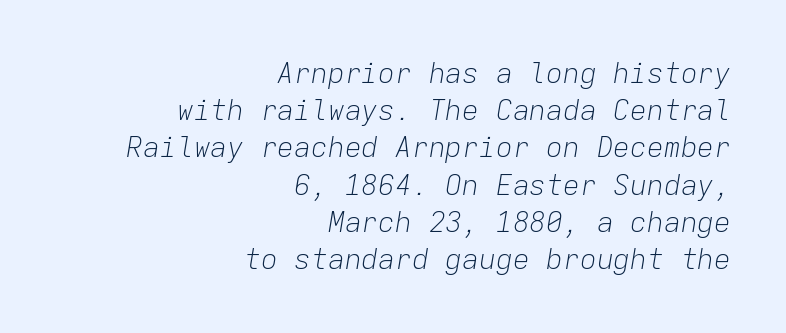
The image shows 28 px light type, italic (leaning right), monospaced; set right-aligned, normal line spacing (1.33x), normal letter spacing, not underlined; low stroke contrast and a medium x-height.
